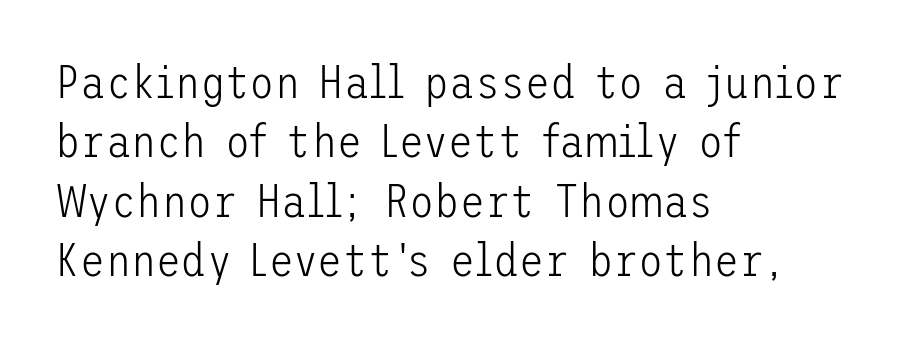
{"serif": "no", "italic": "no", "bold": "no", "weight": "light", "width": "normal", "stroke_contrast": "low", "x_height": "medium", "underline": "no", "align": "left", "line_spacing": "normal", "line_spacing_ratio": 1.29, "letter_spacing": "normal", "letter_spacing_em": 0.0, "glyph_px": 46}
